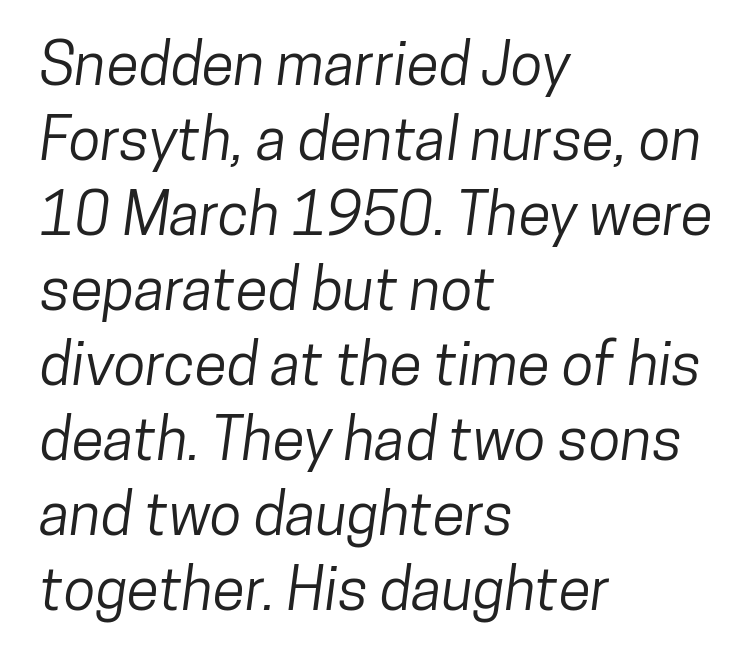
The image shows 59 px condensed sans-serif type; set left-aligned, normal line spacing (1.27x), normal letter spacing, not underlined; low stroke contrast and a medium x-height.
